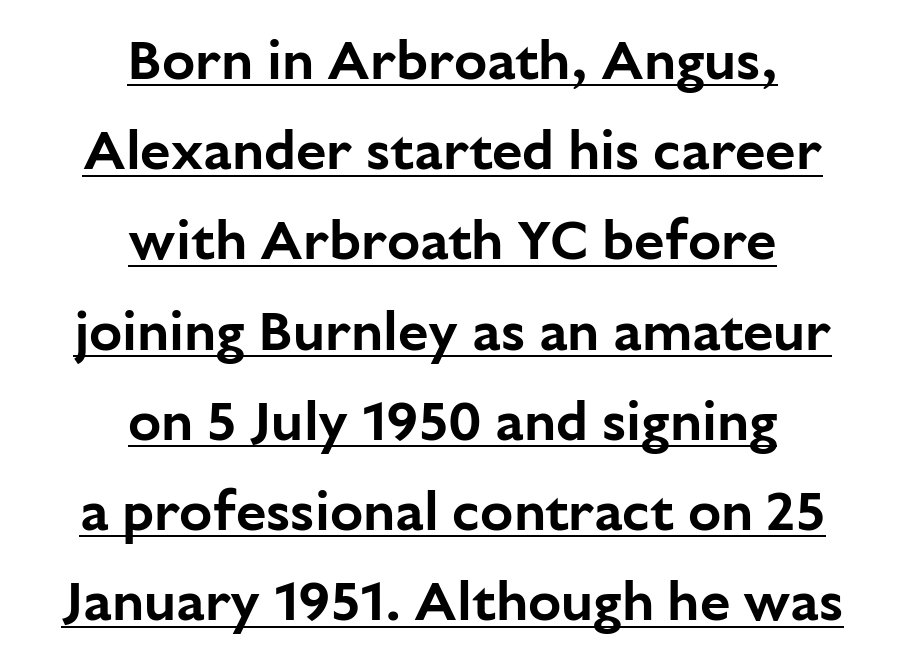
The image shows 55 px sans-serif type, upright; set centered, normal line spacing (1.64x), normal letter spacing, underlined; low stroke contrast and a medium x-height.
